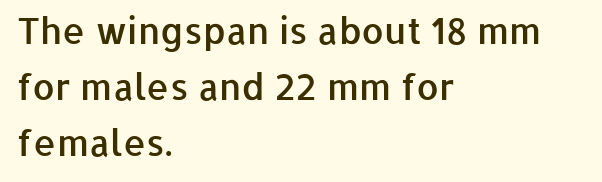
The image shows 36 px semibold sans-serif type, upright; set left-aligned, normal line spacing (1.55x), normal letter spacing, not underlined; low stroke contrast and a medium x-height.
